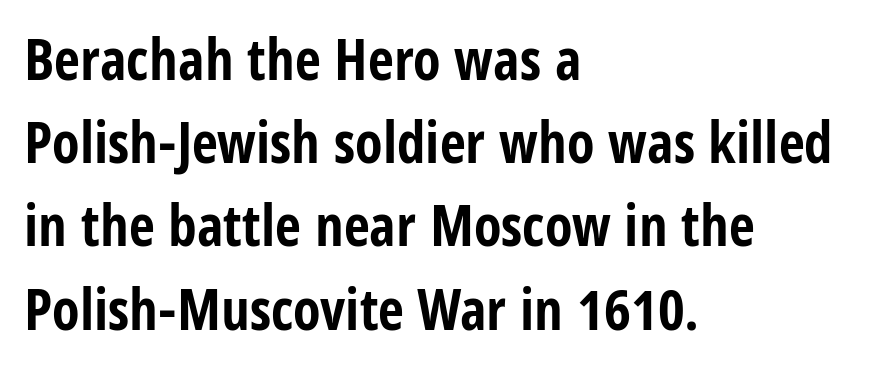
{"serif": "no", "italic": "no", "bold": "yes", "weight": "bold", "width": "condensed", "stroke_contrast": "low", "x_height": "large", "monospaced": "no", "underline": "no", "align": "left", "line_spacing": "normal", "line_spacing_ratio": 1.46, "letter_spacing": "normal", "letter_spacing_em": 0.0, "glyph_px": 57}
